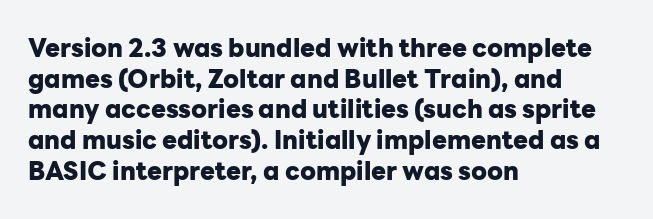
In CSS terms this would be text-align: left. Anything drawn beneath the words? Only blank space. Posture: upright roman. As a designer I'd log this as weight 700, bold.
